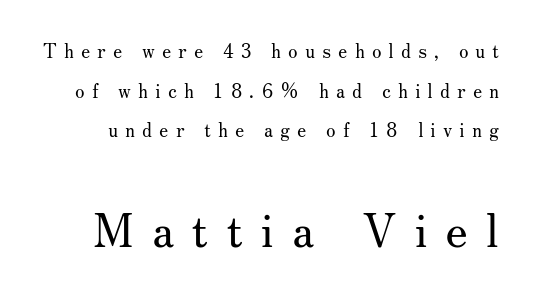
The string is rendered with underlining switched off. Nothing heavy about these letters — not bold at all. A typesetter would call this proportional, since set widths differ per character. In terms of posture, this sample is upright.
